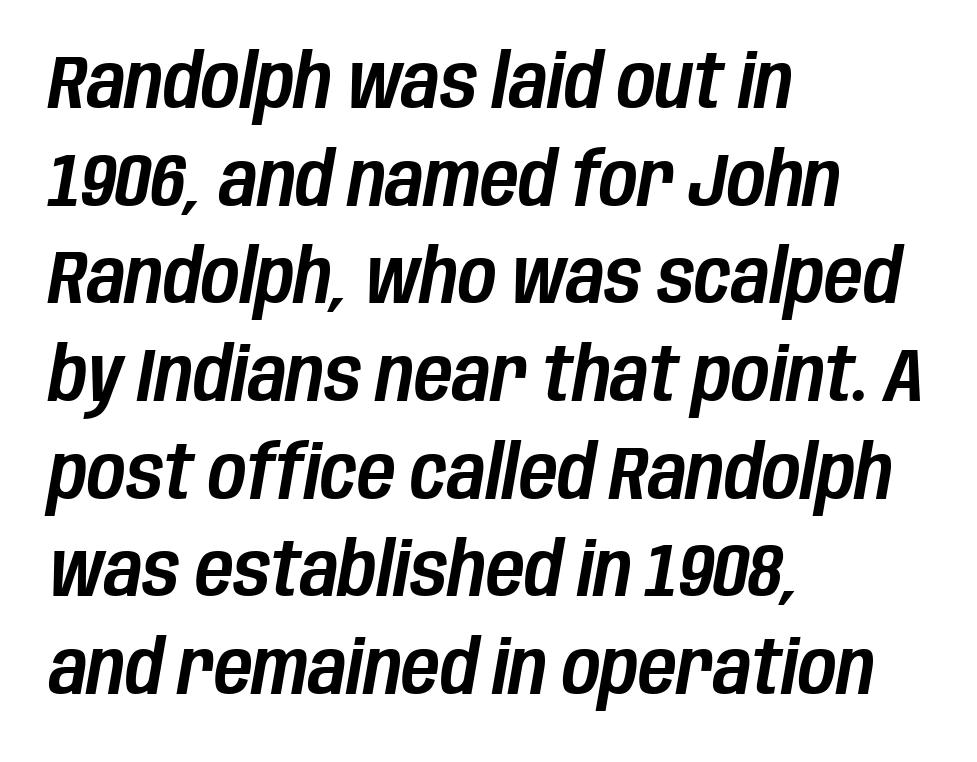
No extra tracking has been applied to these lines. A normal amount of white space separates one row of letters from the next. A typesetter would call this proportional, since set widths differ per character. The string is rendered with underlining switched off. You can tell it's italic because the verticals aren't actually vertical.
